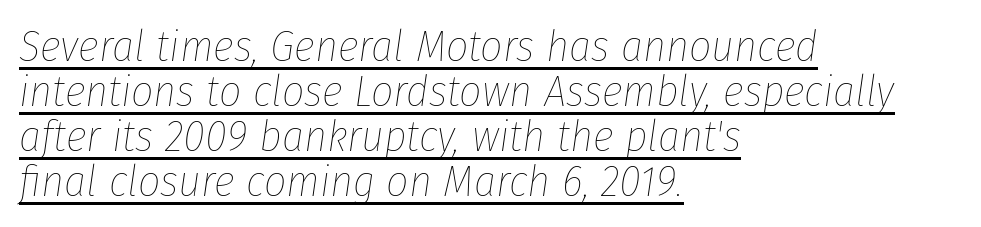
The image shows 44 px thin, condensed type, italic (leaning right); set left-aligned, tight line spacing (1.02x), normal letter spacing, underlined; low stroke contrast and a medium x-height.
